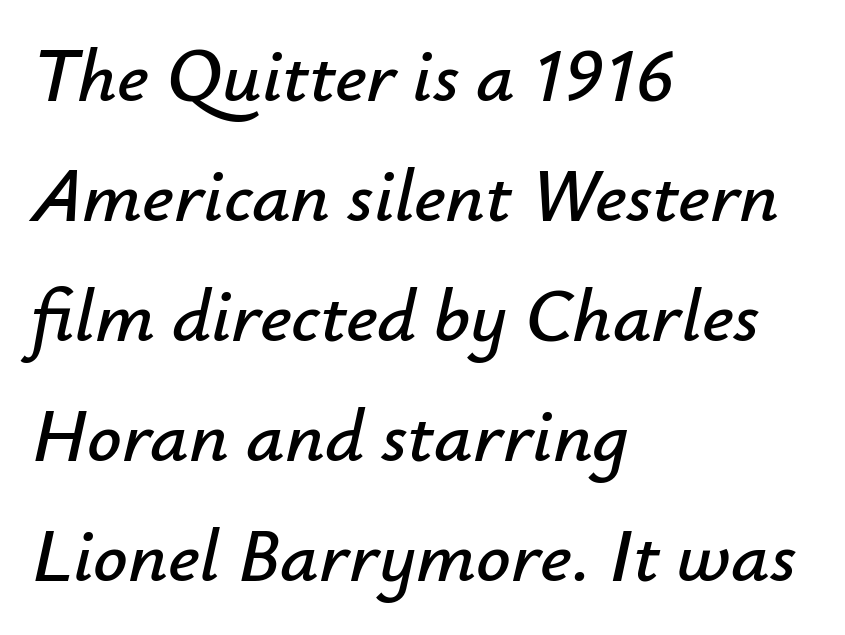
Q: Is the text italic (slanted)? A: Yes, it leans right by about 12 degrees.
Q: Is the text underlined? A: No.
Q: How is the paragraph aligned? A: Left-aligned.
Q: Is the spacing between letters normal or unusually wide? A: Normal.
Q: Is the spacing between lines tight, normal or loose? A: Normal.
Q: Width (condensed, normal, or wide)? A: Normal.
Q: Stroke contrast? A: Low.
Q: x-height? A: Small.
Q: Monospaced? A: No.
